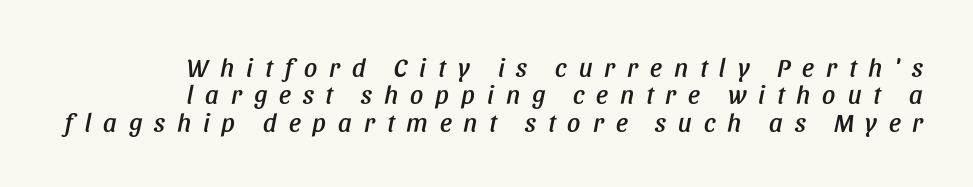
The image shows 26 px text type, italic (leaning right); set right-aligned, tight line spacing (1.05x), unusually wide letter spacing (+0.46 em), not underlined.
